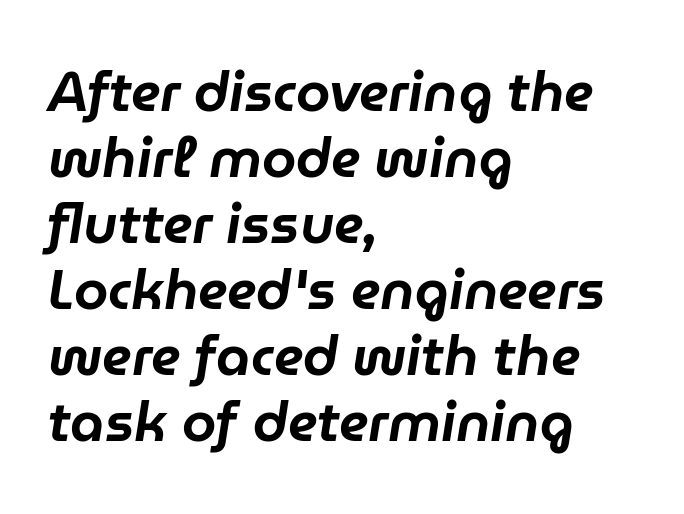
A typesetter would call this zero additional tracking. An italicized treatment has been applied to the whole sample. Short and long lines alike share a common starting point at left. These lines are rendered in a variable-pitch font. Any mark beneath the type? The region is blank.
